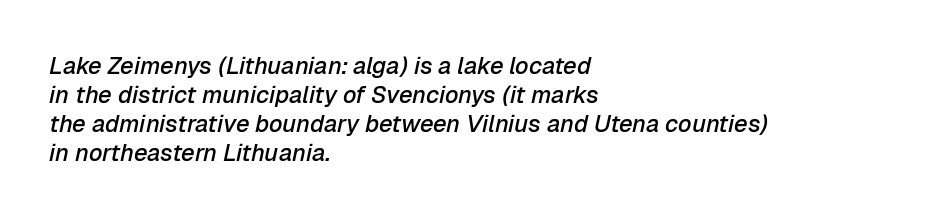
The image shows 24 px text type, italic (leaning right); set left-aligned, line spacing 1.21x, normal letter spacing, not underlined.
